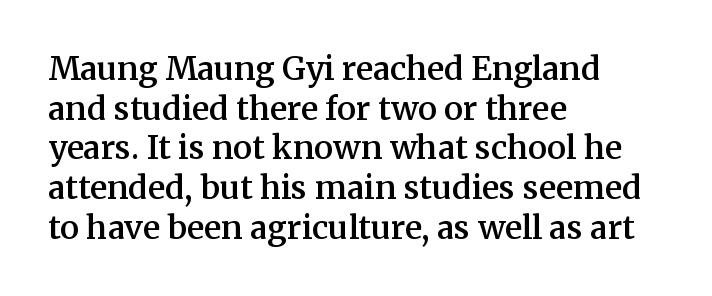
Q: Is the text bold? A: Semi-bold.
Q: Is the text italic (slanted)? A: No, it is upright.
Q: Is the typeface a serif or a sans-serif typeface? A: Serif.
Q: Is the text underlined? A: No.
Q: How is the paragraph aligned? A: Left-aligned.
Q: Is the spacing between letters normal or unusually wide? A: Normal.
Q: Width (condensed, normal, or wide)? A: Normal.
Q: Stroke contrast? A: Medium.
Q: x-height? A: Medium.
Q: Monospaced? A: No.
